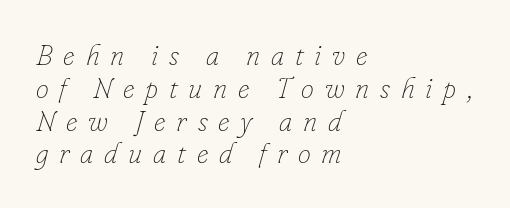
Q: Is the text bold? A: No.
Q: Is the text italic (slanted)? A: Yes, it leans right by about 16 degrees.
Q: Is the text underlined? A: No.
Q: How is the paragraph aligned? A: Left-aligned.
Q: Is the spacing between letters normal or unusually wide? A: Unusually wide.
Q: Is the spacing between lines tight, normal or loose? A: Tight.
Q: Width (condensed, normal, or wide)? A: Normal.
Q: Stroke contrast? A: Low.
Q: x-height? A: Small.
Q: Monospaced? A: No.
